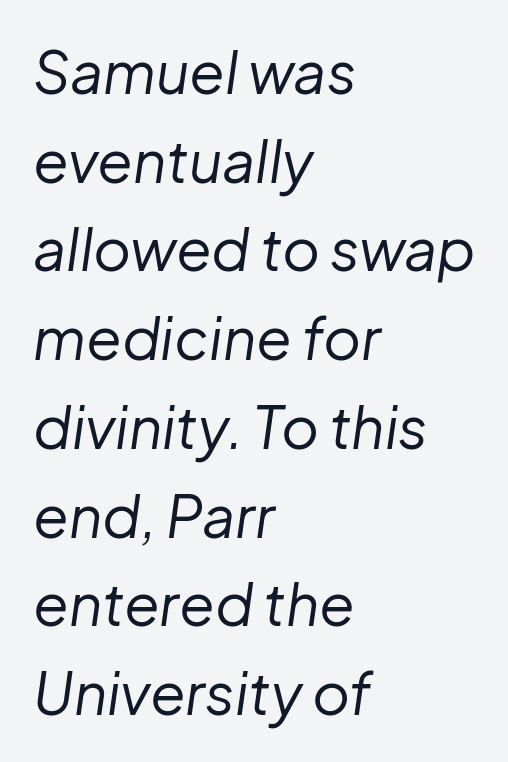
Which margin do the lines hug? The left one — the right edge is uneven. The rendering uses natural spacing where letterforms have individual widths. The specimen omits any rule beneath the text block's lines. The block of text has a typical density, with ordinary space between rows. The cut favours lightness, reaching ordinary text weight at its darkest. An italicized treatment has been applied to the whole sample.
